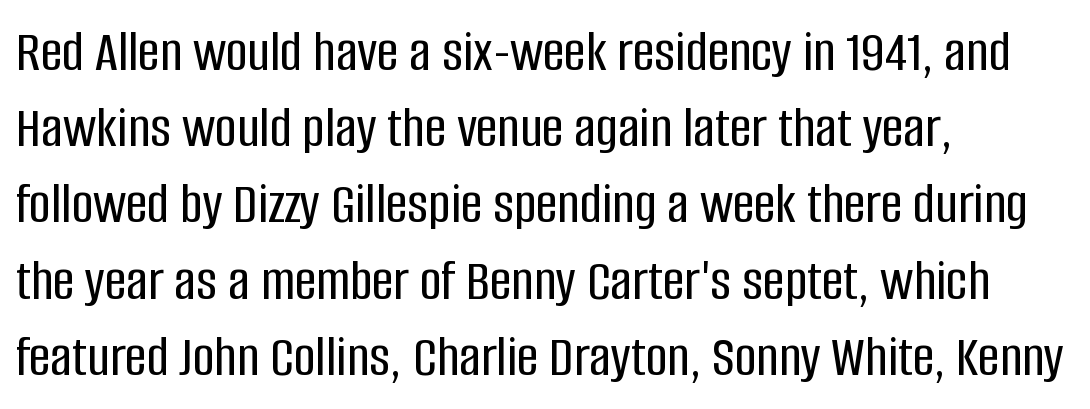
You could not count columns in this text — the font is proportionally spaced. There is no visible air inserted between adjacent glyphs. Where is the straight margin? On the left. Examine the stroke ends and you'll find no serifs. The specimen reads as upright at a glance.
